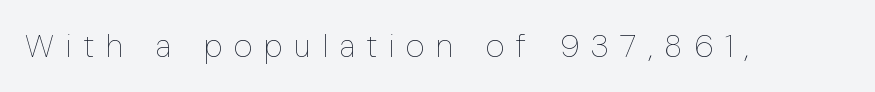
In terms of letterspacing, this is a distinctly airy, spread setting. Honestly, there is no underline to notice here at all. Rendered with straight, roman letterforms. Caption: face not bold, strokes unweighted. Think of a printed novel: that variable character pitch is what you see here.
